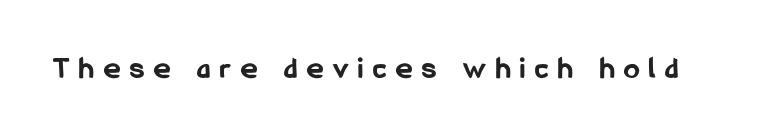
No italicization has been applied; the sample stays upright. Caption: bold face, heavy strokes. The letters advance in unequal steps, a hallmark of proportional type. The area under the type is left untouched. Is the letter spacing exaggerated? Yes — the characters are pushed far apart.
